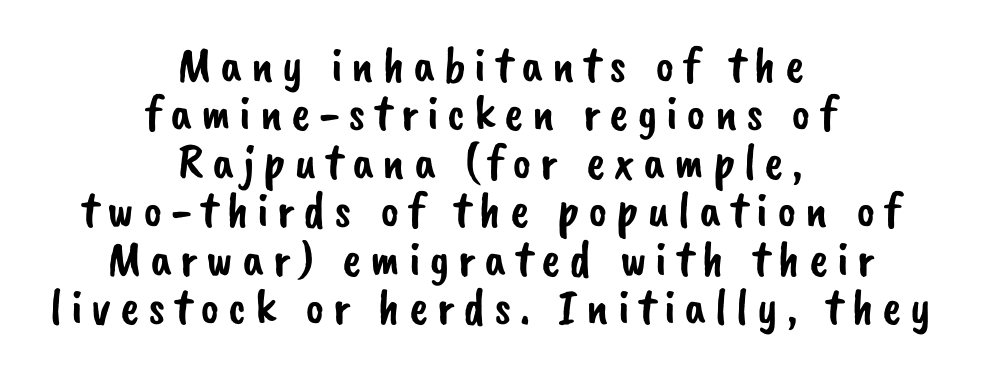
The image shows 51 px sans-serif type; set centered, tight line spacing (0.95x), not underlined; low stroke contrast and a small x-height.
